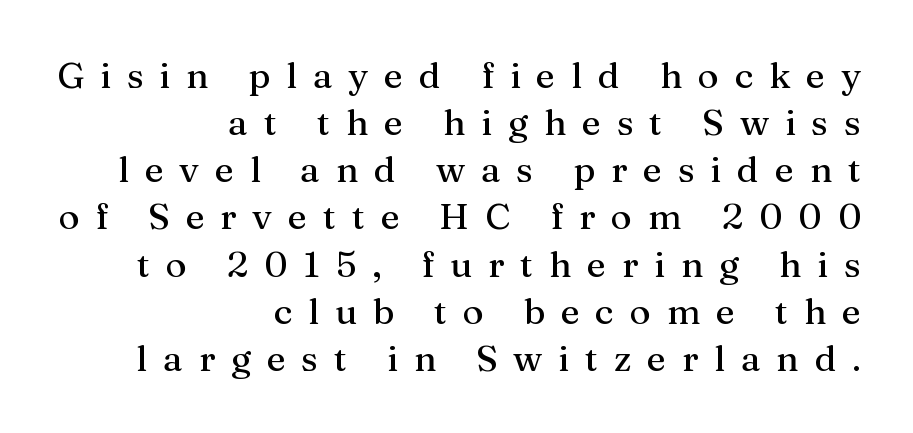
The image shows 36 px serif type, upright; set right-aligned, normal line spacing (1.31x), unusually wide letter spacing (+0.44 em), not underlined; medium stroke contrast and a medium x-height.
